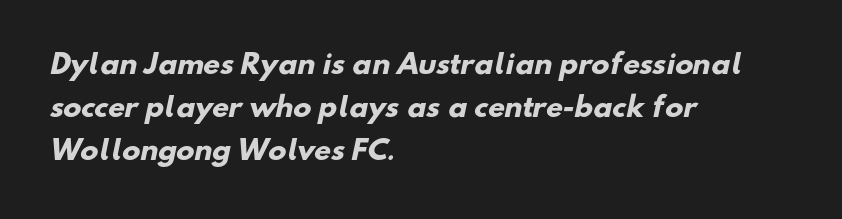
Q: Is the text bold? A: Yes.
Q: Is the text underlined? A: No.
Q: How is the paragraph aligned? A: Left-aligned.
Q: Is the spacing between letters normal or unusually wide? A: Normal.
Q: Is the spacing between lines tight, normal or loose? A: Normal.
